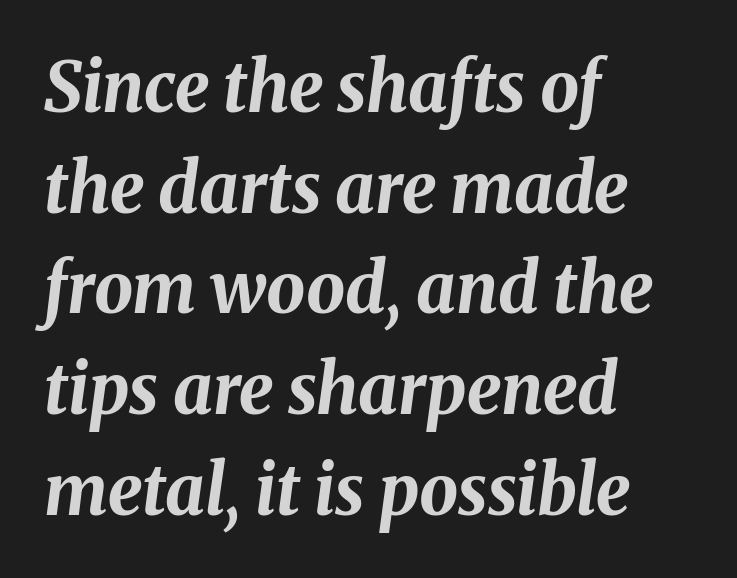
Short and long lines alike share a common starting point at left. Tracking here is standard; glyphs follow each other at the usual distance. Do the characters align in a grid? No, the font is proportional. Any mark beneath the type? The region is blank. These words are printed bold, with thick strokes throughout.
